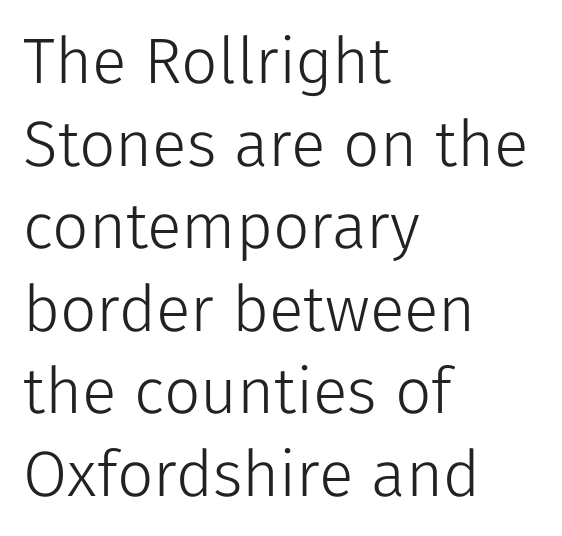
The image shows 64 px light sans-serif type, upright; set left-aligned, normal line spacing (1.29x), normal letter spacing, not underlined; low stroke contrast and a medium x-height.
